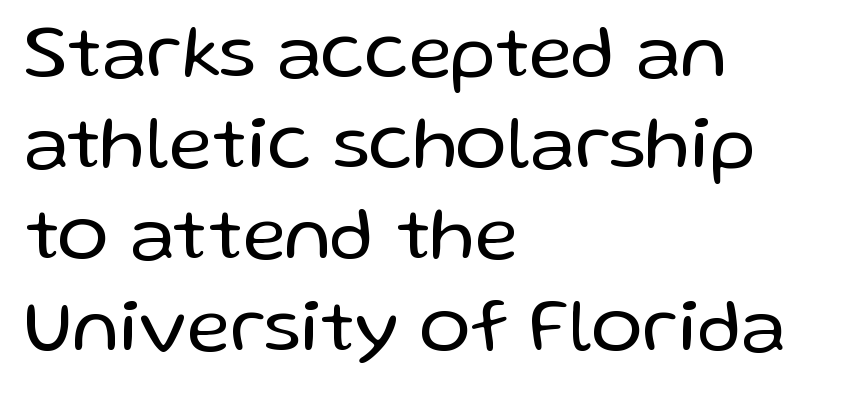
{"serif": "no", "italic": "no", "bold": "no", "weight": "regular", "width": "normal", "stroke_contrast": "low", "x_height": "medium", "monospaced": "no", "underline": "no", "align": "left", "line_spacing_ratio": 1.2, "letter_spacing": "normal", "letter_spacing_em": 0.0, "glyph_px": 76}
